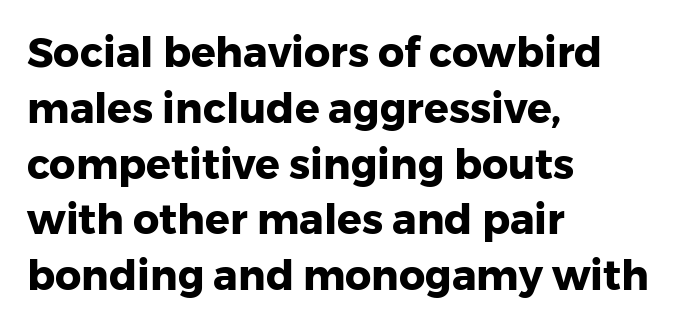
The image shows 41 px heavy sans-serif type, upright; set left-aligned, normal line spacing (1.36x), normal letter spacing, not underlined; low stroke contrast and a medium x-height.
